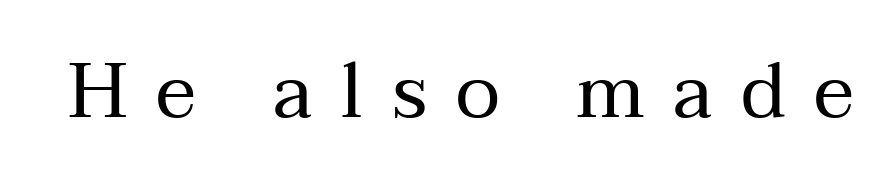
The image shows 77 px regular-weight serif type, upright; set unusually wide letter spacing (+0.37 em), not underlined; medium stroke contrast and a medium x-height.
